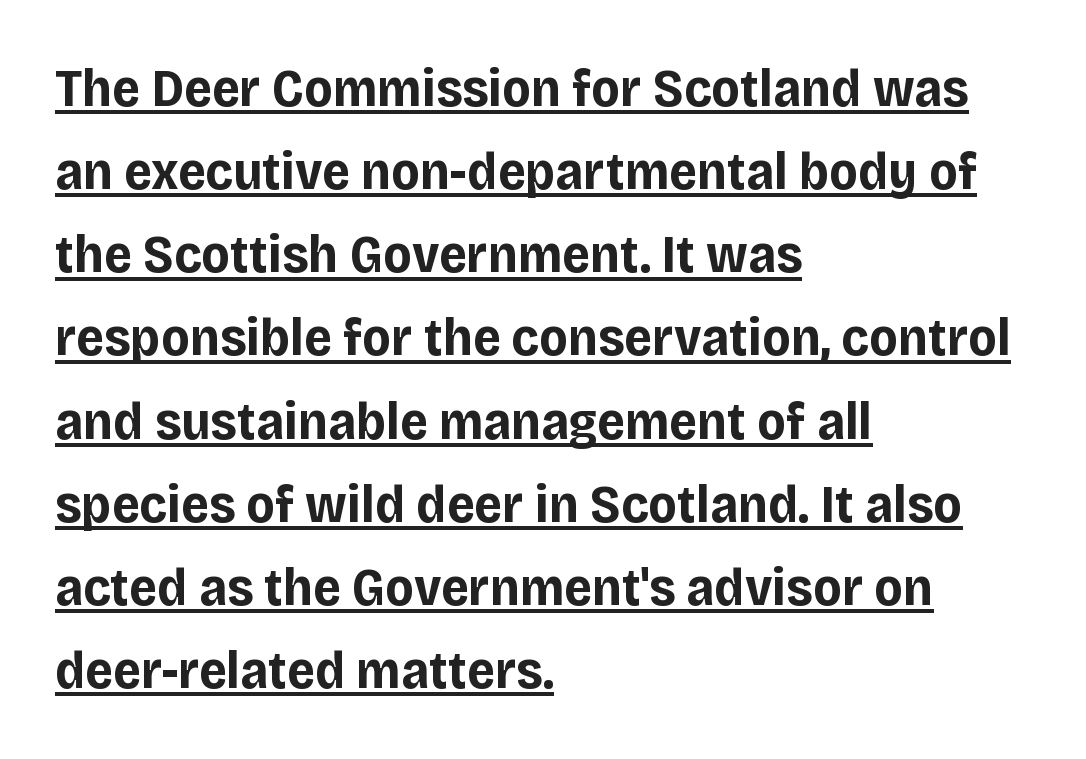
Q: Is the text bold? A: Yes.
Q: Is the text italic (slanted)? A: No, it is upright.
Q: Is the typeface a serif or a sans-serif typeface? A: Sans-serif.
Q: Is the text underlined? A: Yes.
Q: How is the paragraph aligned? A: Left-aligned.
Q: Is the spacing between letters normal or unusually wide? A: Normal.
Q: Is the spacing between lines tight, normal or loose? A: Normal.
Q: Width (condensed, normal, or wide)? A: Normal.
Q: Stroke contrast? A: Low.
Q: x-height? A: Large.
Q: Monospaced? A: No.
